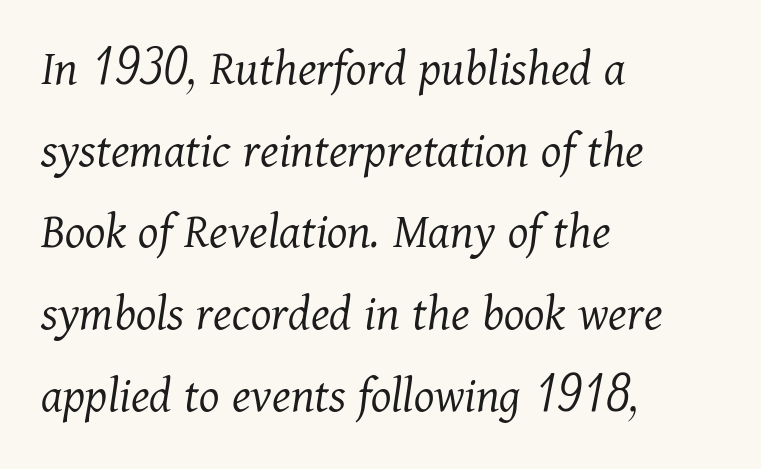
The image shows 52 px light serif type, italic (leaning right); set left-aligned, normal line spacing (1.57x), normal letter spacing, not underlined; medium stroke contrast and a medium x-height.
